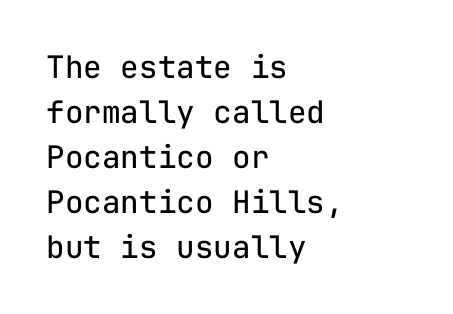
Here the designer chose a console-style face with uniform glyph widths. Observe the absence of serifs on each vertical stroke in this sample. Compared with a typical body face, this is equally light or lighter still. Words appear dense and cohesive because spacing is normal. The paragraph has a hard left edge and a soft right edge. Line spacing here is normal.
